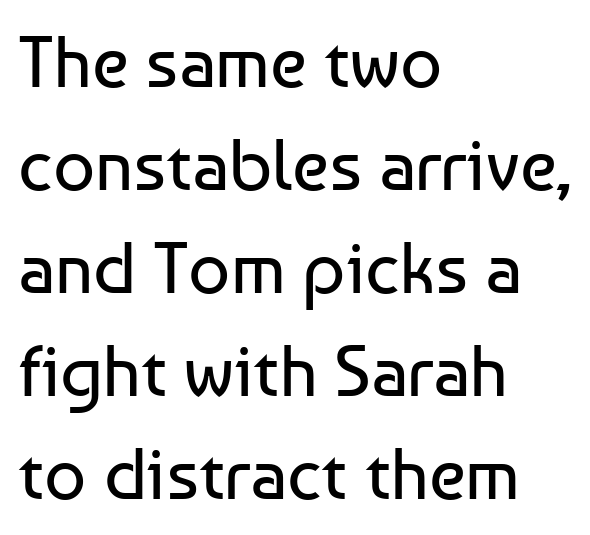
Is there any slant? The stems are plumb. The designer left line spacing at the default. The typeface has the unassuming heft of standard copy or less. Only glyphs here, with clear space below each row.
